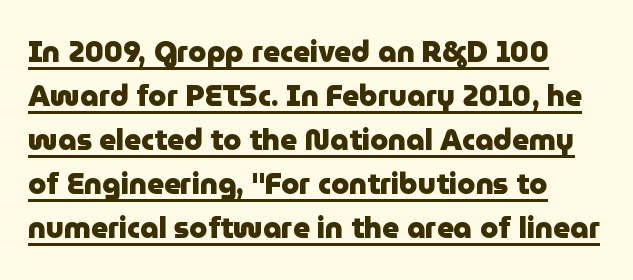
Characters remain perfectly vertical along every line. A typesetter would call this leading conventional body-copy spacing. Think of a printed novel: that variable character pitch is what you see here. Does the copy run flush right? No — it runs flush left. A rule runs beneath these lines of type.
